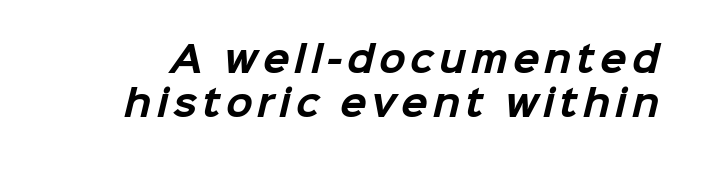
{"serif": "no", "bold": "yes", "weight": "bold", "width": "normal", "stroke_contrast": "low", "x_height": "medium", "monospaced": "no", "underline": "no", "line_spacing": "normal", "line_spacing_ratio": 1.26, "glyph_px": 35}
